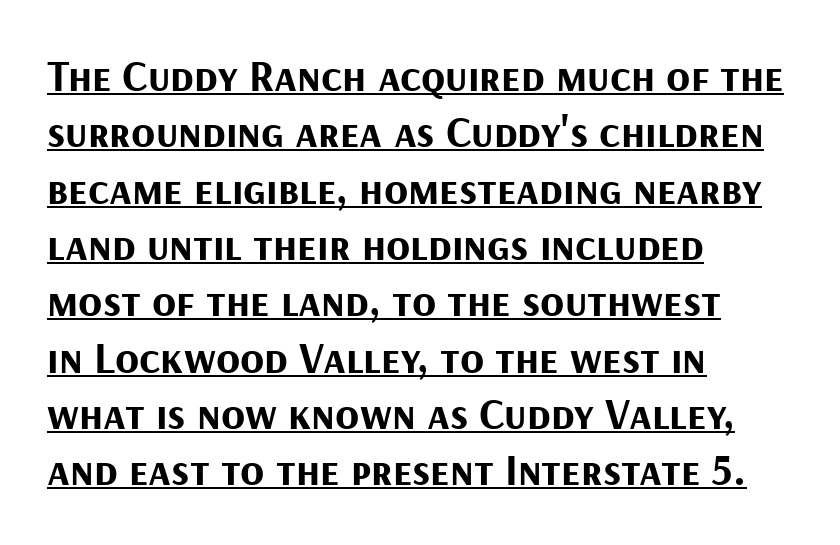
Q: Is the text bold? A: Yes.
Q: Is the text italic (slanted)? A: No, it is upright.
Q: Is the typeface a serif or a sans-serif typeface? A: Sans-serif.
Q: Is the text underlined? A: Yes.
Q: How is the paragraph aligned? A: Left-aligned.
Q: Is the spacing between letters normal or unusually wide? A: Normal.
Q: Is the spacing between lines tight, normal or loose? A: Normal.
Q: Width (condensed, normal, or wide)? A: Normal.
Q: Stroke contrast? A: Medium.
Q: x-height? A: Medium.
Q: Monospaced? A: No.
